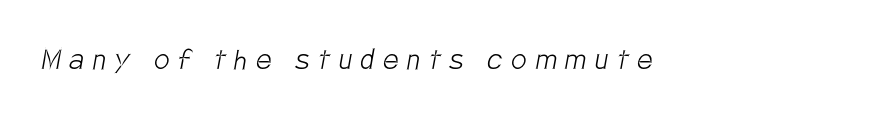
{"serif": "no", "bold": "no", "weight": "light", "width": "condensed", "stroke_contrast": "low", "x_height": "large", "monospaced": "no", "underline": "no", "letter_spacing": "wide", "letter_spacing_em": 0.27, "glyph_px": 34}
